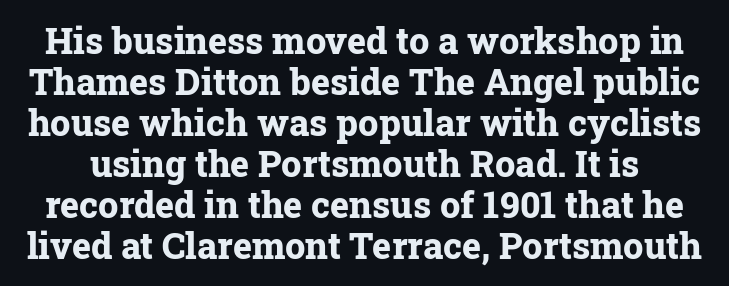
{"serif": "yes", "italic": "no", "bold": "yes", "weight": "bold", "width": "normal", "stroke_contrast": "low", "x_height": "medium", "monospaced": "no", "underline": "no", "line_spacing": "tight", "line_spacing_ratio": 1.14, "letter_spacing": "normal", "letter_spacing_em": 0.0, "glyph_px": 36}
